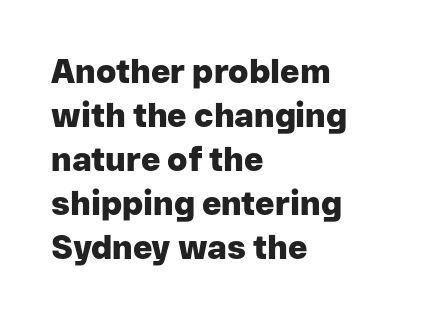
Q: Is the text bold? A: Yes.
Q: Is the text italic (slanted)? A: No, it is upright.
Q: Is the typeface a serif or a sans-serif typeface? A: Sans-serif.
Q: Is the text underlined? A: No.
Q: How is the paragraph aligned? A: Left-aligned.
Q: Is the spacing between letters normal or unusually wide? A: Normal.
Q: Is the spacing between lines tight, normal or loose? A: Normal.
Q: Width (condensed, normal, or wide)? A: Normal.
Q: Stroke contrast? A: Low.
Q: x-height? A: Medium.
Q: Monospaced? A: No.
